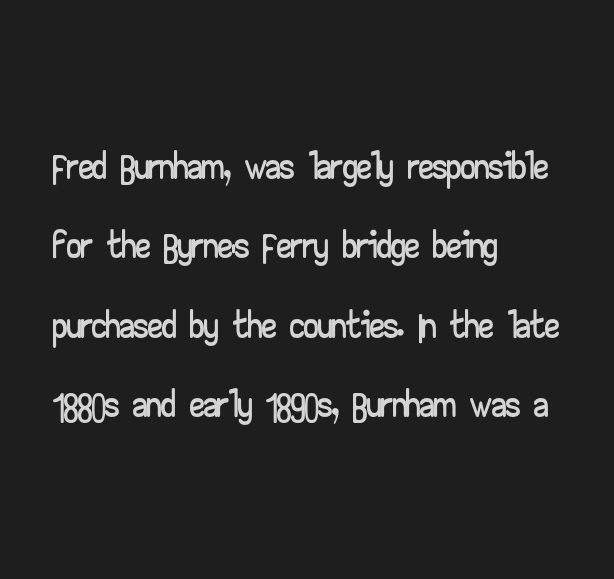
The image shows 58 px wide sans-serif type, upright; set left-aligned, normal line spacing (1.37x), normal letter spacing, not underlined; low stroke contrast and a small x-height.
